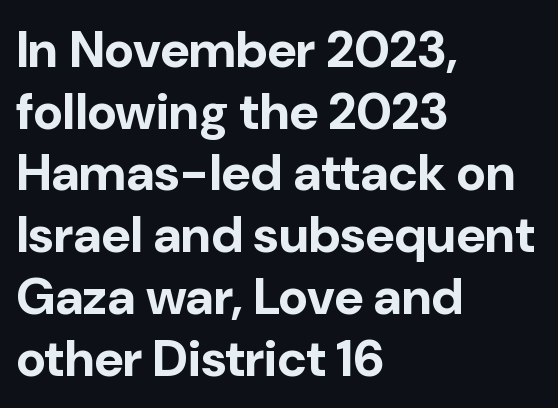
Each letter keeps its own natural width here, so spacing adapts to shape. Unmarked baselines from the first word to the last. The letters sit at their default tracking, neither squeezed nor spread. Is the block centered? No — it sits flush against the left margin. The letters carry no serifs — their stems end cleanly without finishing strokes.
